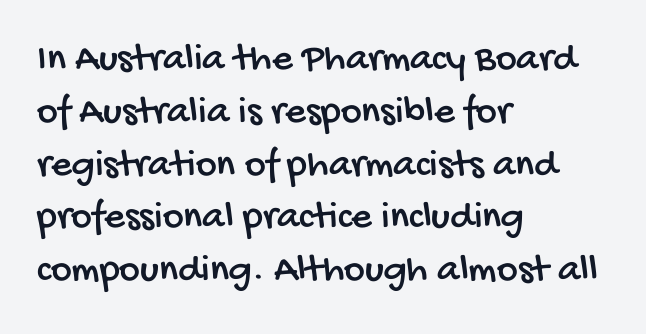
{"serif": "no", "width": "condensed", "stroke_contrast": "low", "x_height": "large", "monospaced": "no", "underline": "no", "align": "left", "line_spacing": "normal", "line_spacing_ratio": 1.32, "letter_spacing": "normal", "letter_spacing_em": 0.0, "glyph_px": 40}
